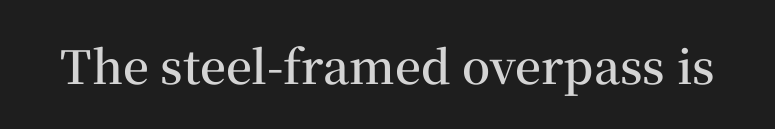
Q: Is the text bold? A: Semi-bold.
Q: Is the text italic (slanted)? A: No, it is upright.
Q: Is the typeface a serif or a sans-serif typeface? A: Serif.
Q: Is the text underlined? A: No.
Q: Is the spacing between letters normal or unusually wide? A: Normal.
Q: Width (condensed, normal, or wide)? A: Normal.
Q: Stroke contrast? A: Medium.
Q: x-height? A: Medium.
Q: Monospaced? A: No.
